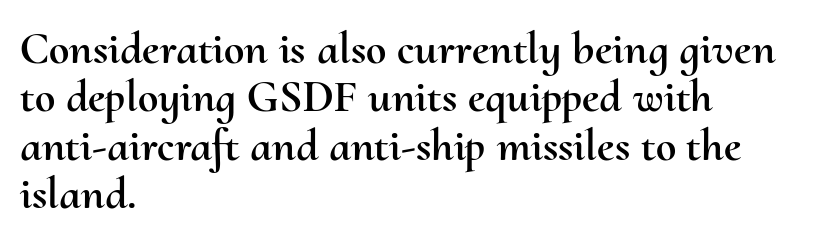
{"italic": "no", "width": "normal", "stroke_contrast": "medium", "x_height": "small", "monospaced": "no", "underline": "no", "align": "left", "line_spacing": "tight", "line_spacing_ratio": 1.05, "letter_spacing": "normal", "letter_spacing_em": 0.0, "glyph_px": 46}
